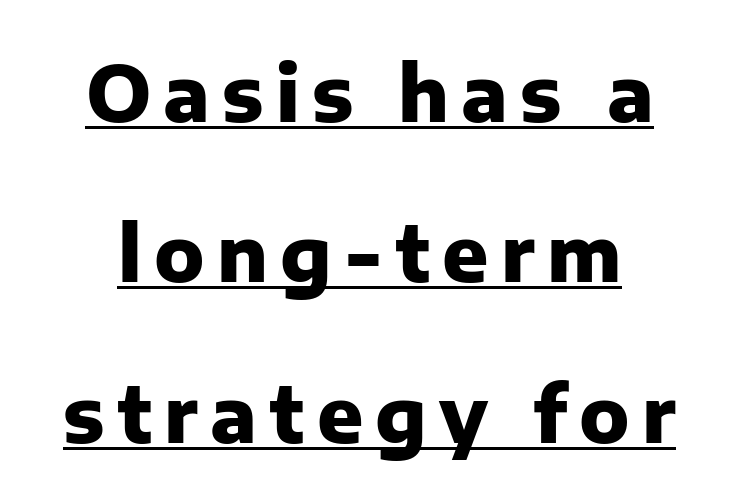
Q: Is the text bold? A: Yes.
Q: Is the text italic (slanted)? A: No, it is upright.
Q: Is the typeface a serif or a sans-serif typeface? A: Sans-serif.
Q: Is the text underlined? A: Yes.
Q: Is the spacing between lines tight, normal or loose? A: Loose.
Q: Width (condensed, normal, or wide)? A: Normal.
Q: Stroke contrast? A: Low.
Q: x-height? A: Medium.
Q: Monospaced? A: No.
